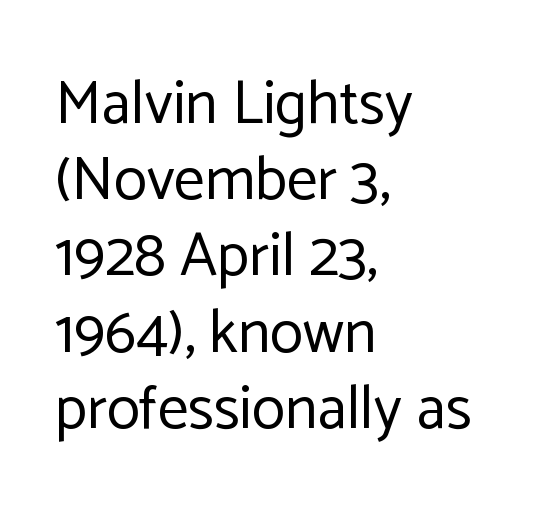
{"serif": "no", "italic": "no", "bold": "no", "weight": "regular", "width": "normal", "stroke_contrast": "low", "x_height": "medium", "monospaced": "no", "underline": "no", "align": "left", "line_spacing": "normal", "line_spacing_ratio": 1.25, "letter_spacing": "normal", "letter_spacing_em": 0.0, "glyph_px": 61}
